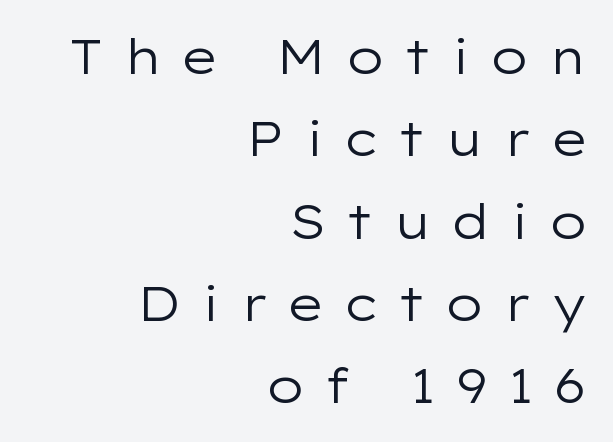
Examine the stroke ends and you'll find no serifs. Spacing verdict: proportional, widths tailored to each character. Line ends are locked; line starts wander. A typesetter would call this heavily tracked-out type. Summary of vertical rhythm: regular, with standard interline spacing.
